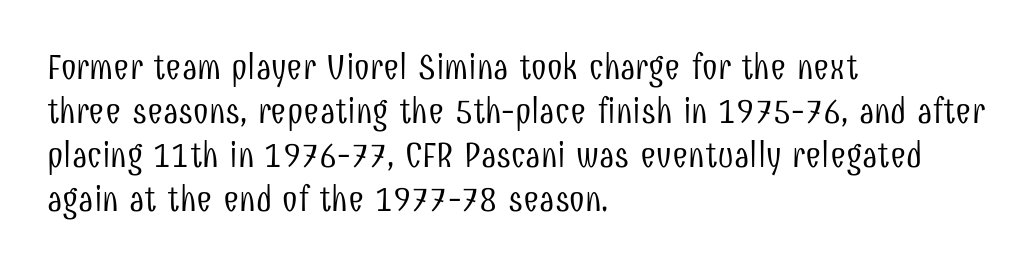
The typesetting does not lean heavy: it is not bold. Underline: absent. Baseline-to-baseline distance is the conventional proportion of letter height. Observe the ordinary spacing: letters are neighbours, not strangers. Quick note: not italic, upright. The letters advance in unequal steps, a hallmark of proportional type.
